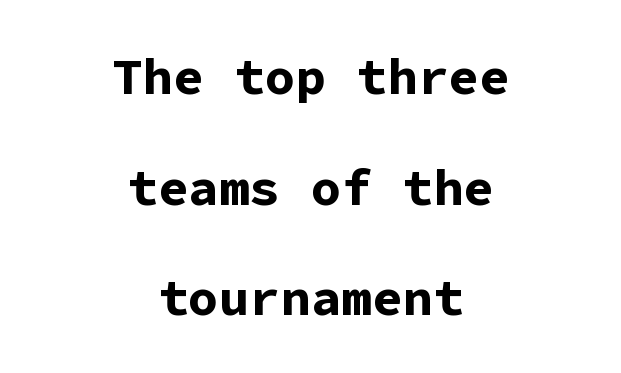
Q: Is the text bold? A: Yes.
Q: Is the text italic (slanted)? A: No, it is upright.
Q: Is the typeface a serif or a sans-serif typeface? A: Sans-serif.
Q: Is the text underlined? A: No.
Q: How is the paragraph aligned? A: Centered.
Q: Is the spacing between letters normal or unusually wide? A: Normal.
Q: Is the spacing between lines tight, normal or loose? A: Loose.
Q: Width (condensed, normal, or wide)? A: Normal.
Q: Stroke contrast? A: Low.
Q: x-height? A: Medium.
Q: Monospaced? A: Yes.
